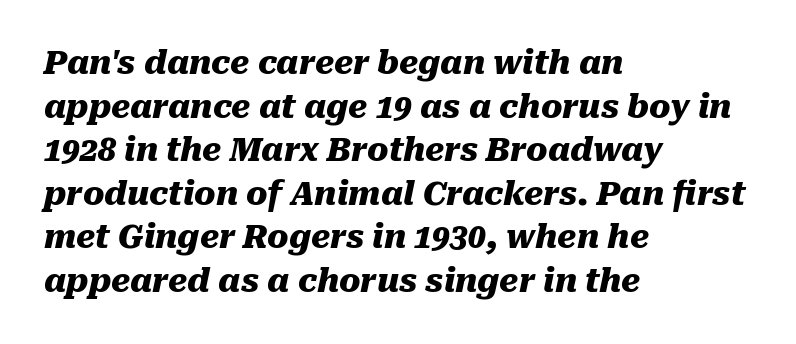
Q: Is the text bold? A: Yes.
Q: Is the text italic (slanted)? A: Yes, it leans right by about 10 degrees.
Q: Is the text underlined? A: No.
Q: How is the paragraph aligned? A: Left-aligned.
Q: Is the spacing between letters normal or unusually wide? A: Normal.
Q: Is the spacing between lines tight, normal or loose? A: Normal.
Q: Width (condensed, normal, or wide)? A: Normal.
Q: Stroke contrast? A: Medium.
Q: x-height? A: Medium.
Q: Monospaced? A: No.
